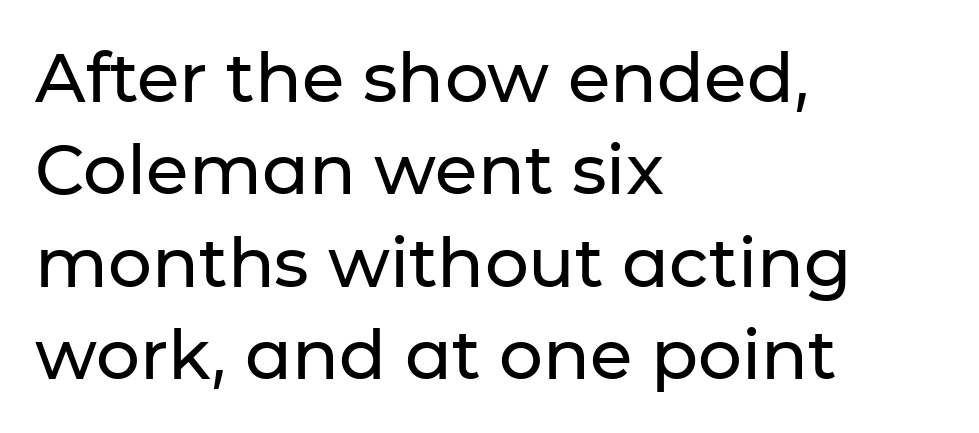
A typesetter would mark this as roman, not italic. You could not count columns in this text — the font is proportionally spaced. These lines keep a tight, regular rhythm from letter to letter. Regarding serifs, this sample does without them.
